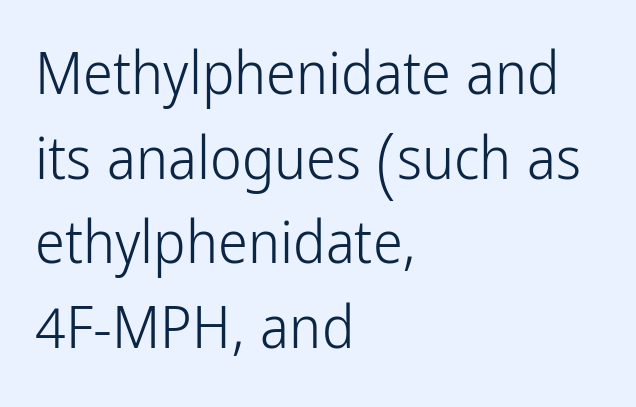
Q: Is the text bold? A: No.
Q: Is the text italic (slanted)? A: No, it is upright.
Q: Is the typeface a serif or a sans-serif typeface? A: Sans-serif.
Q: Is the text underlined? A: No.
Q: How is the paragraph aligned? A: Left-aligned.
Q: Is the spacing between letters normal or unusually wide? A: Normal.
Q: Is the spacing between lines tight, normal or loose? A: Normal.
Q: Width (condensed, normal, or wide)? A: Condensed.
Q: Stroke contrast? A: Low.
Q: x-height? A: Medium.
Q: Monospaced? A: No.
